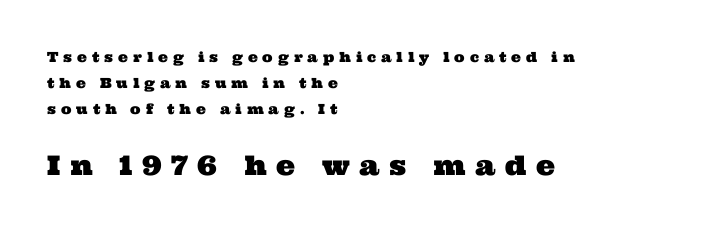
{"underline": "no", "align": "left", "line_spacing_ratio": 1.86, "letter_spacing": "wide", "letter_spacing_em": 0.35, "larger_block": "second", "size_ratio": 1.93, "glyph_px": 27}
